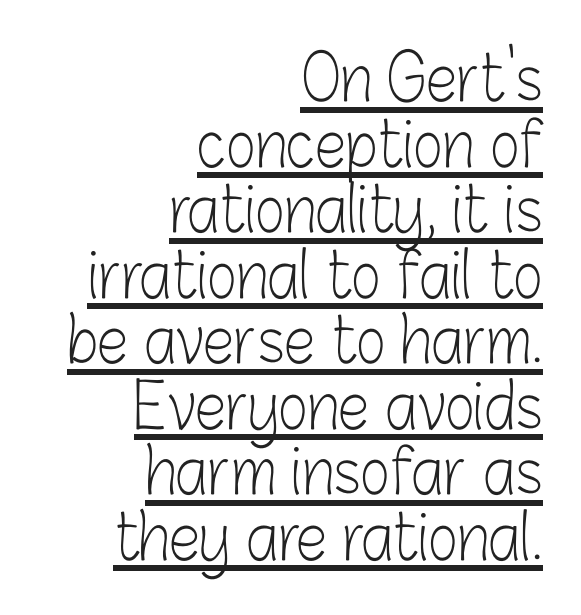
{"serif": "no", "italic": "no", "bold": "no", "weight": "light", "width": "condensed", "stroke_contrast": "low", "x_height": "medium", "monospaced": "no", "underline": "yes", "align": "right", "line_spacing": "tight", "line_spacing_ratio": 1.04, "letter_spacing": "normal", "letter_spacing_em": 0.0, "glyph_px": 63}
